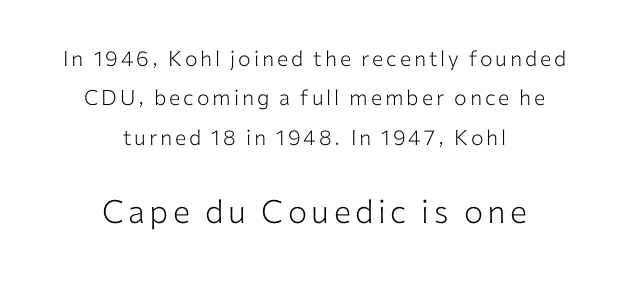
Q: Is the text bold? A: No.
Q: Is the text italic (slanted)? A: No, it is upright.
Q: Is the typeface a serif or a sans-serif typeface? A: Sans-serif.
Q: Is the text underlined? A: No.
Q: How is the paragraph aligned? A: Centered.
Q: Which block of text is set in a larger size, the first (top) or the second (bottom)? A: The second (bottom) one.
Q: Width (condensed, normal, or wide)? A: Normal.
Q: Stroke contrast? A: Low.
Q: x-height? A: Medium.
Q: Monospaced? A: No.
